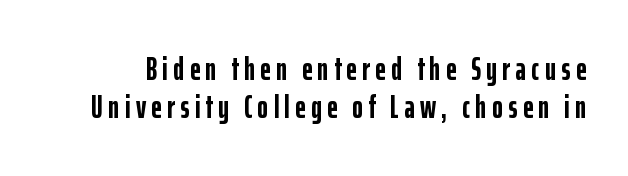
The image shows 33 px semibold, condensed sans-serif type, upright; set line spacing 1.16x, not underlined; low stroke contrast and a medium x-height.
